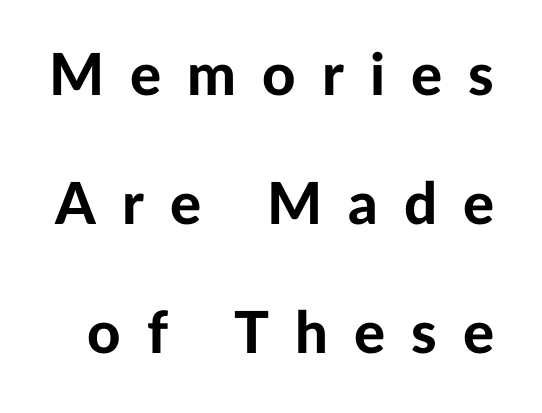
Q: Is the text bold? A: Yes.
Q: Is the text italic (slanted)? A: No, it is upright.
Q: Is the typeface a serif or a sans-serif typeface? A: Sans-serif.
Q: Is the text underlined? A: No.
Q: Is the spacing between letters normal or unusually wide? A: Unusually wide.
Q: Is the spacing between lines tight, normal or loose? A: Loose.
Q: Width (condensed, normal, or wide)? A: Normal.
Q: Stroke contrast? A: Low.
Q: x-height? A: Medium.
Q: Monospaced? A: No.
